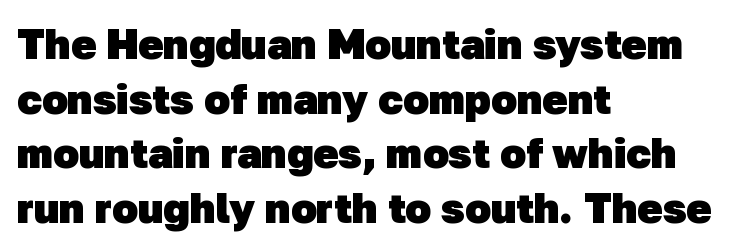
The image shows 42 px heavy sans-serif type; set left-aligned, normal line spacing (1.3x), normal letter spacing, not underlined; low stroke contrast and a medium x-height.
